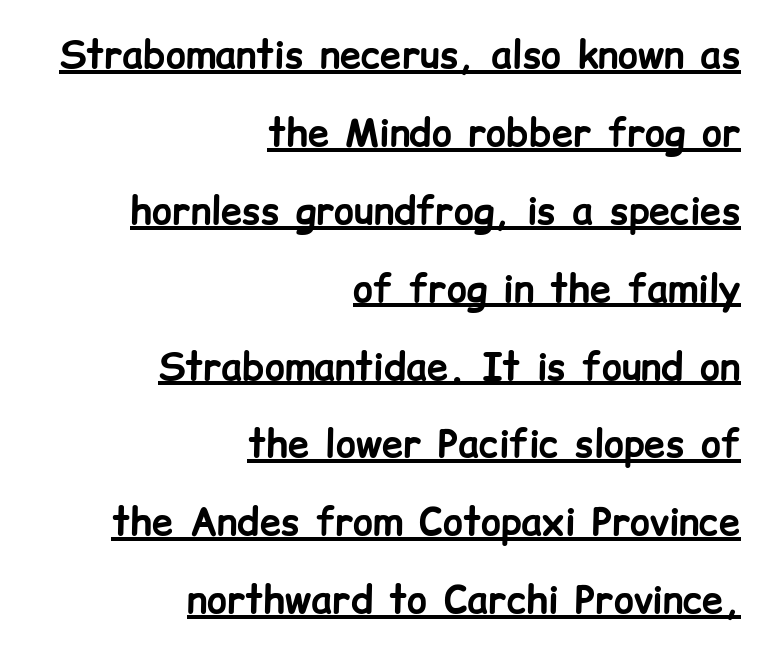
{"serif": "no", "italic": "no", "bold": "yes", "weight": "bold", "width": "normal", "stroke_contrast": "low", "x_height": "medium", "monospaced": "no", "underline": "yes", "align": "right", "line_spacing": "loose", "line_spacing_ratio": 2.05, "letter_spacing": "normal", "letter_spacing_em": 0.0, "glyph_px": 38}
